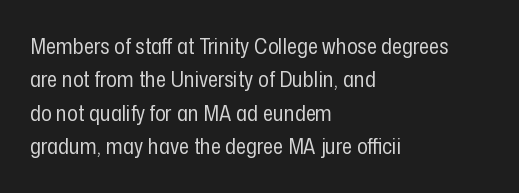
Q: Is the text bold? A: No.
Q: Is the text italic (slanted)? A: No, it is upright.
Q: Is the text underlined? A: No.
Q: How is the paragraph aligned? A: Left-aligned.
Q: Is the spacing between letters normal or unusually wide? A: Normal.
Q: Is the spacing between lines tight, normal or loose? A: Normal.
